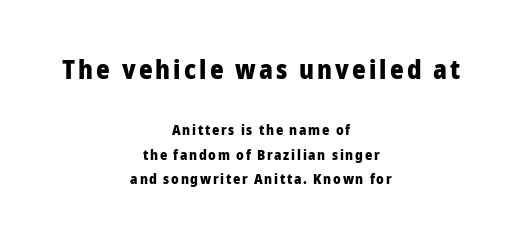
Anything drawn beneath the words? Only blank space. These lines carry a lot of weight — the face is fully bold. The passage shown begins with its larger block and ends with its smaller one. Designer's note — italics off, roman on.
